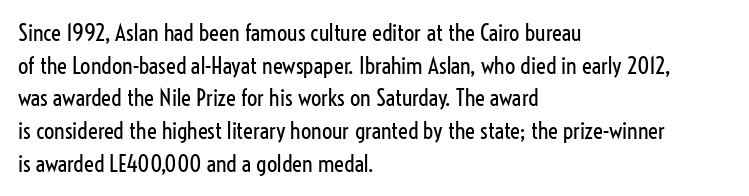
The image shows 23 px text type, upright; set left-aligned, normal line spacing (1.42x), normal letter spacing, not underlined.
